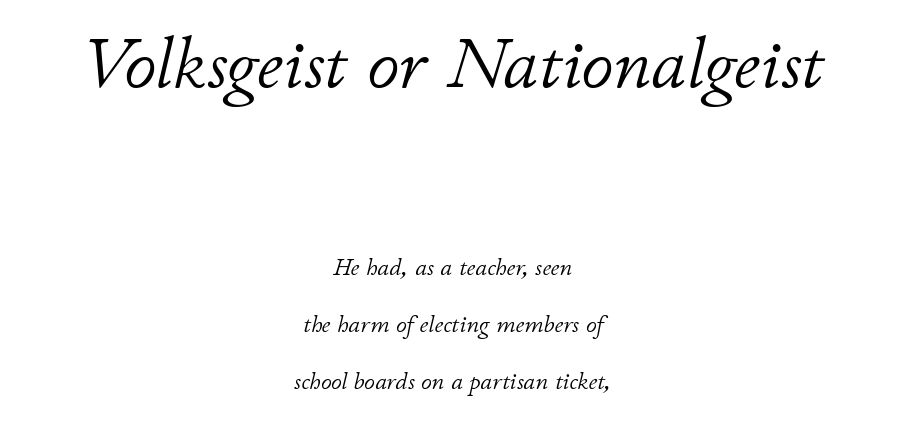
{"italic": "yes", "lean": "right", "slant_degrees": 11, "bold": "no", "weight": "light", "width": "normal", "stroke_contrast": "low", "x_height": "small", "monospaced": "no", "underline": "no", "align": "center", "line_spacing": "loose", "line_spacing_ratio": 2.38, "letter_spacing": "normal", "letter_spacing_em": 0.0, "larger_block": "first", "size_ratio": 3.0, "glyph_px": 72}
